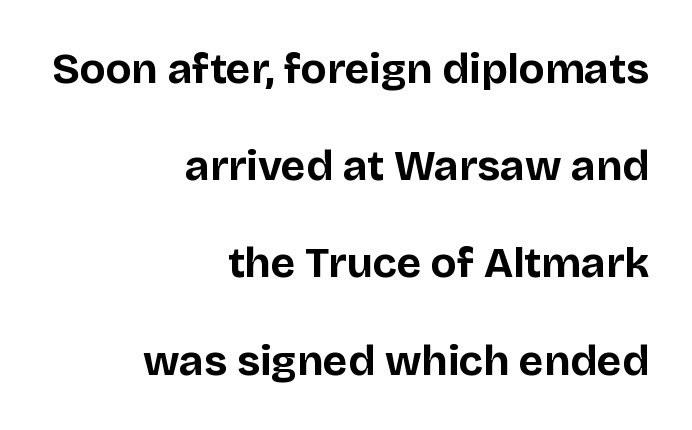
{"serif": "no", "italic": "no", "bold": "yes", "weight": "bold", "width": "normal", "stroke_contrast": "low", "x_height": "large", "monospaced": "no", "underline": "no", "align": "right", "line_spacing": "loose", "line_spacing_ratio": 2.26, "letter_spacing": "normal", "letter_spacing_em": 0.0, "glyph_px": 43}
